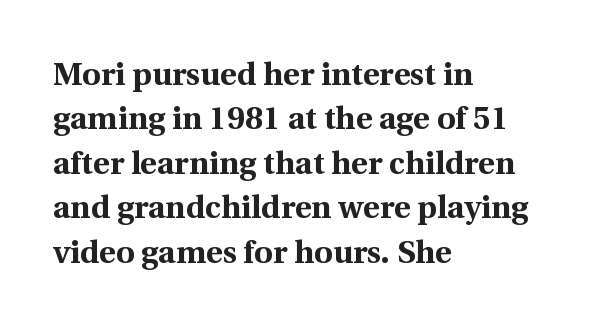
Q: Is the text bold? A: Yes.
Q: Is the text italic (slanted)? A: No, it is upright.
Q: Is the typeface a serif or a sans-serif typeface? A: Serif.
Q: Is the text underlined? A: No.
Q: How is the paragraph aligned? A: Left-aligned.
Q: Is the spacing between letters normal or unusually wide? A: Normal.
Q: Is the spacing between lines tight, normal or loose? A: Normal.
Q: Width (condensed, normal, or wide)? A: Normal.
Q: x-height? A: Medium.
Q: Monospaced? A: No.
